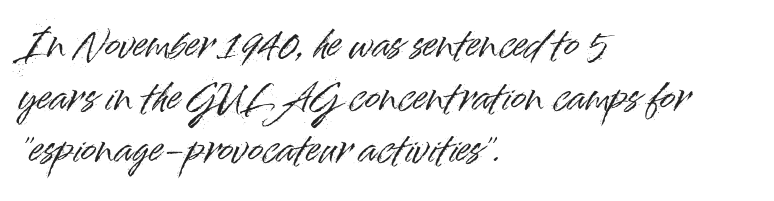
Q: Is the text italic (slanted)? A: Yes.
Q: Is the typeface a serif or a sans-serif typeface? A: Sans-serif.
Q: Is the text underlined? A: No.
Q: How is the paragraph aligned? A: Left-aligned.
Q: Is the spacing between letters normal or unusually wide? A: Normal.
Q: Is the spacing between lines tight, normal or loose? A: Normal.
Q: Width (condensed, normal, or wide)? A: Normal.
Q: Stroke contrast? A: High.
Q: x-height? A: Small.
Q: Monospaced? A: No.
